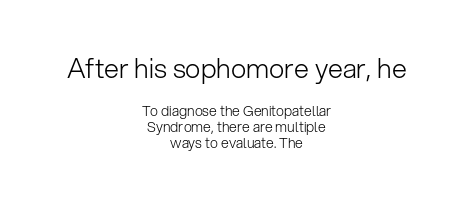
The image shows 27 px text type, upright; set centered, tight line spacing (1.14x), normal letter spacing, not underlined; the first (top) block is 1.93x larger.
